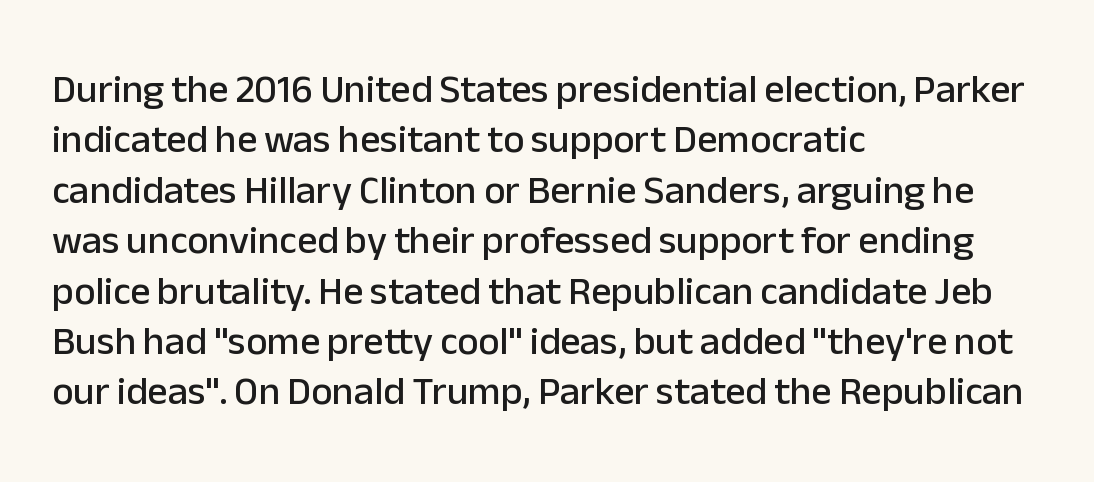
The image shows 40 px sans-serif type, upright; set left-aligned, normal line spacing (1.26x), normal letter spacing, not underlined; low stroke contrast and a medium x-height.
